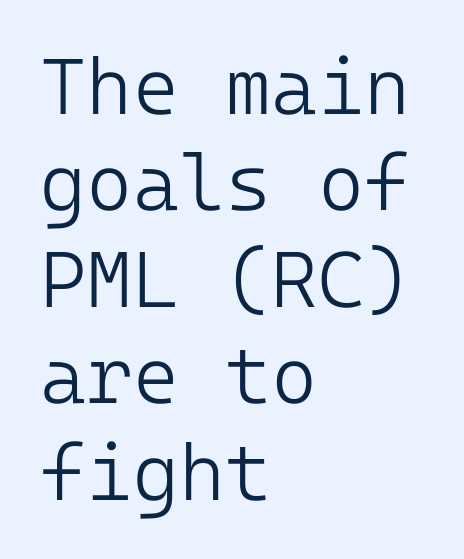
Decoration check: the copy has no underline. The letters stand straight up with perfectly vertical stems. Stem width sits at or under what a default text font uses. In terms of letterform style, serifs are entirely absent. The paragraph shown leans on its left margin.
